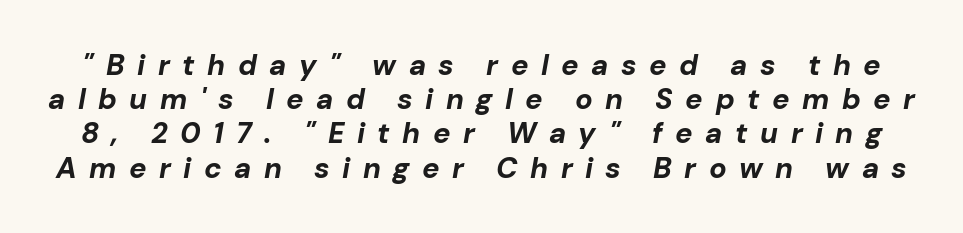
The image shows 29 px bold type, italic (leaning right); set line spacing 1.18x, unusually wide letter spacing (+0.43 em), not underlined; low stroke contrast and a medium x-height.
